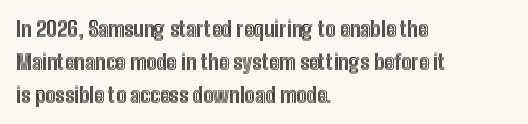
{"italic": "no", "underline": "no", "align": "left", "line_spacing": "normal", "line_spacing_ratio": 1.57, "letter_spacing": "normal", "letter_spacing_em": 0.0, "glyph_px": 21}
